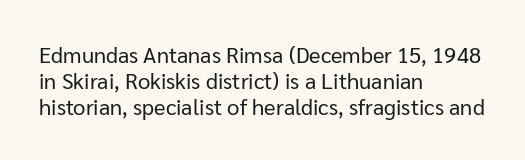
The image shows 22 px text type, upright; set left-aligned, line spacing 1.18x, normal letter spacing, not underlined.
